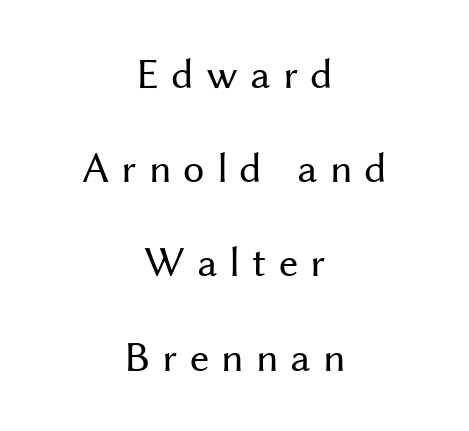
{"serif": "no", "italic": "no", "bold": "no", "weight": "regular", "width": "normal", "stroke_contrast": "medium", "x_height": "medium", "monospaced": "no", "underline": "no", "align": "center", "line_spacing": "loose", "line_spacing_ratio": 2.19, "letter_spacing": "wide", "letter_spacing_em": 0.28, "glyph_px": 43}
